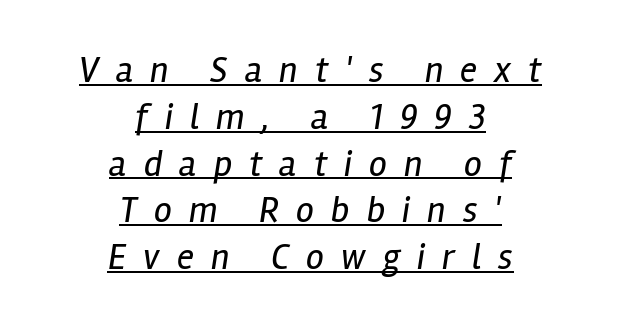
The image shows 36 px regular-weight, condensed type, italic (leaning right); set centered, normal line spacing (1.3x), unusually wide letter spacing (+0.47 em), underlined; low stroke contrast and a medium x-height.
